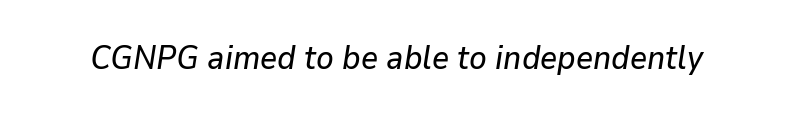
The image shows 33 px text type, italic (leaning right); set normal letter spacing, not underlined; low stroke contrast and a medium x-height.
